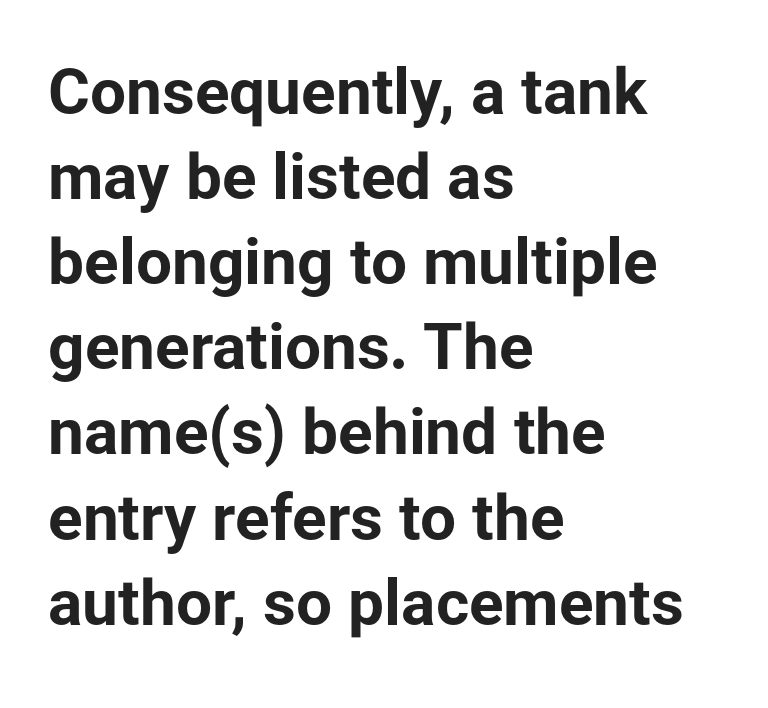
Q: Is the text bold? A: Yes.
Q: Is the text italic (slanted)? A: No, it is upright.
Q: Is the typeface a serif or a sans-serif typeface? A: Sans-serif.
Q: Is the text underlined? A: No.
Q: How is the paragraph aligned? A: Left-aligned.
Q: Is the spacing between letters normal or unusually wide? A: Normal.
Q: Is the spacing between lines tight, normal or loose? A: Normal.
Q: Width (condensed, normal, or wide)? A: Normal.
Q: Stroke contrast? A: Low.
Q: x-height? A: Medium.
Q: Monospaced? A: No.
